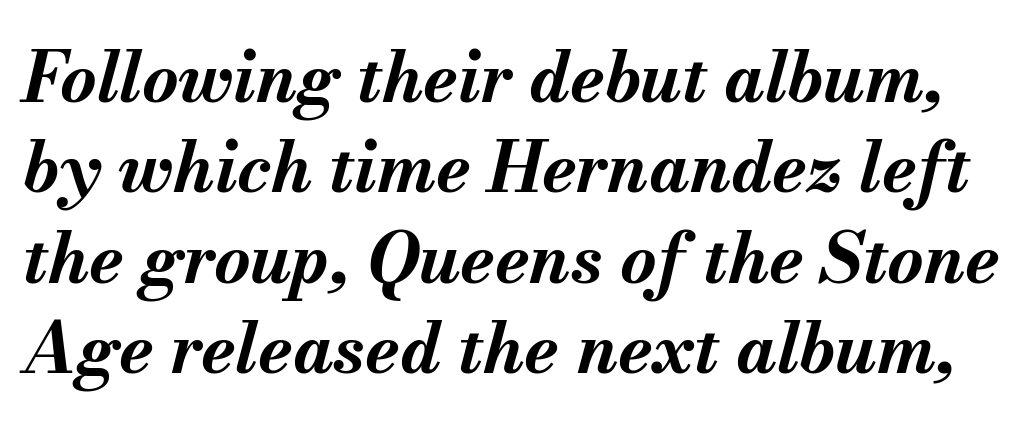
The image shows 70 px bold type, italic (leaning right); set normal line spacing (1.29x), normal letter spacing, not underlined; medium stroke contrast and a small x-height.
